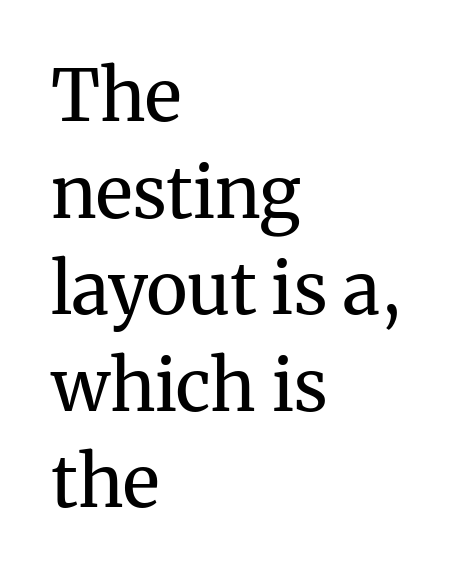
The image shows 71 px regular-weight serif type, upright; set left-aligned, normal line spacing (1.36x), normal letter spacing, not underlined; medium stroke contrast and a medium x-height.
